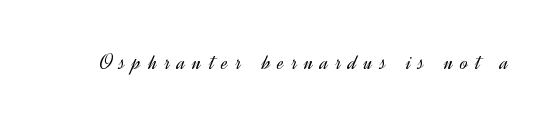
The letterforms sit at book weight or below. Letters rest on an invisible, unmarked baseline. You could only call the tracking loose — the letters float apart.
